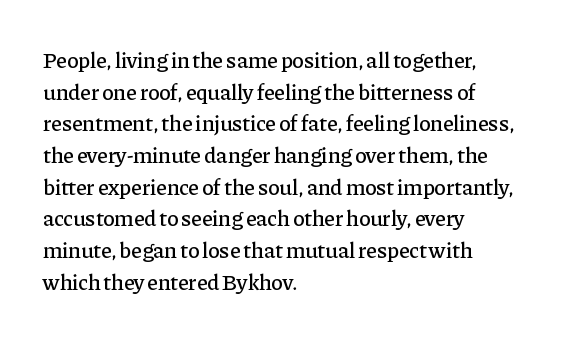
Ordinary non-slanted type is in use. Letter spacing: default. This sample is left-justified, so line endings fall wherever the words run out. Underline: absent. Successive baselines arrive at the customary interval.
